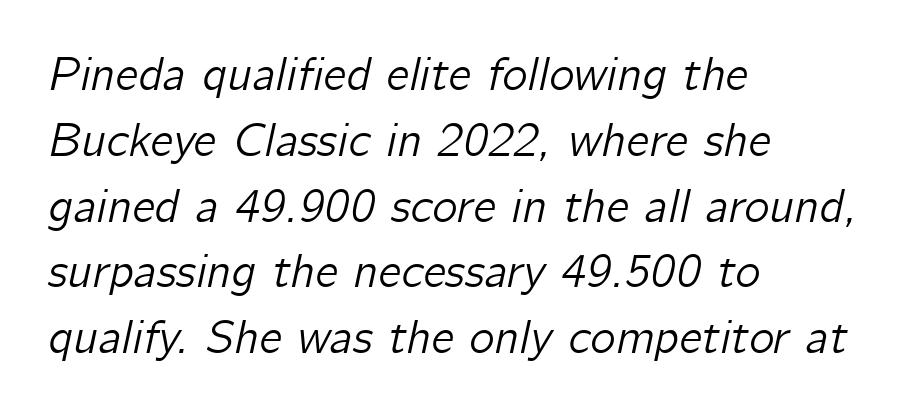
{"italic": "yes", "lean": "right", "slant_degrees": 12, "width": "normal", "stroke_contrast": "low", "x_height": "medium", "monospaced": "no", "underline": "no", "align": "left", "line_spacing": "normal", "line_spacing_ratio": 1.37, "letter_spacing": "normal", "letter_spacing_em": 0.0, "glyph_px": 48}
